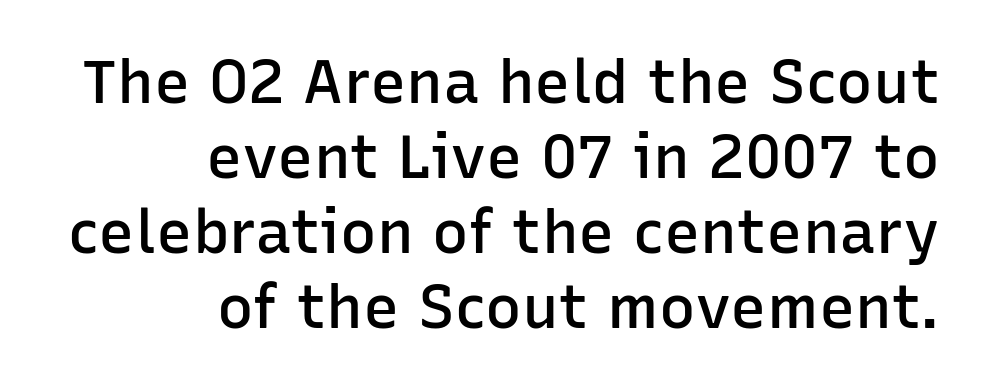
{"serif": "no", "italic": "no", "bold": "semi", "weight": "semibold", "width": "normal", "stroke_contrast": "low", "x_height": "medium", "monospaced": "no", "underline": "no", "align": "right", "line_spacing_ratio": 1.23, "letter_spacing": "normal", "letter_spacing_em": 0.0, "glyph_px": 61}
